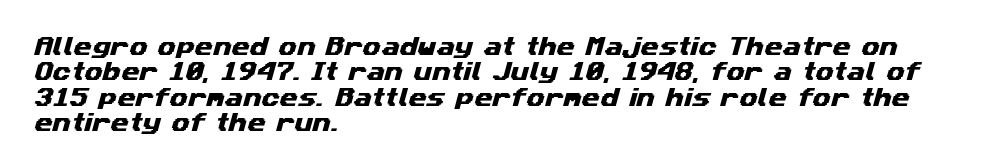
The gaps between neighbouring characters are ordinary and unremarkable. Anything drawn beneath the words? Only blank space. The rendering anchors every line to the left-hand side.
